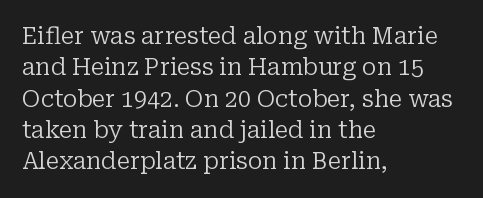
{"italic": "no", "bold": "no", "underline": "no", "align": "left", "line_spacing": "normal", "line_spacing_ratio": 1.36, "letter_spacing": "normal", "letter_spacing_em": 0.0, "glyph_px": 23}
